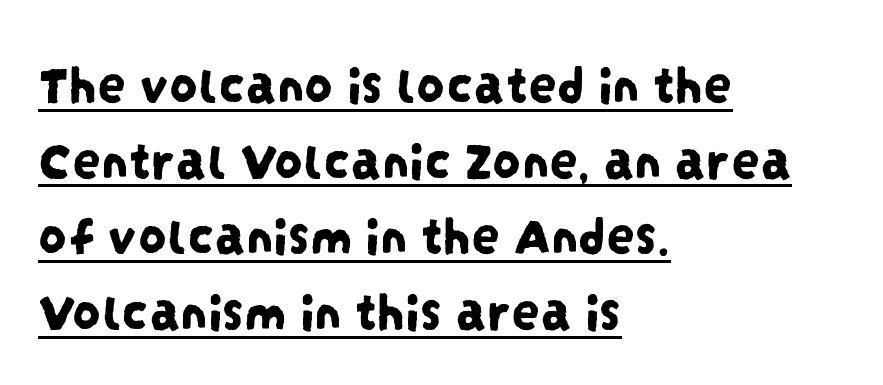
Q: Is the typeface a serif or a sans-serif typeface? A: Sans-serif.
Q: Is the text underlined? A: Yes.
Q: How is the paragraph aligned? A: Left-aligned.
Q: Is the spacing between letters normal or unusually wide? A: Normal.
Q: Is the spacing between lines tight, normal or loose? A: Normal.
Q: Width (condensed, normal, or wide)? A: Condensed.
Q: Stroke contrast? A: Low.
Q: x-height? A: Large.
Q: Monospaced? A: No.
